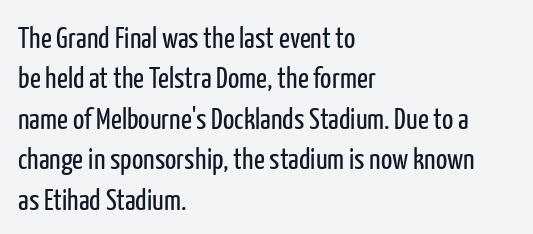
Q: Is the text bold? A: No.
Q: Is the text italic (slanted)? A: No, it is upright.
Q: Is the typeface a serif or a sans-serif typeface? A: Sans-serif.
Q: Is the text underlined? A: No.
Q: How is the paragraph aligned? A: Left-aligned.
Q: Is the spacing between letters normal or unusually wide? A: Normal.
Q: Is the spacing between lines tight, normal or loose? A: Normal.
Q: Width (condensed, normal, or wide)? A: Condensed.
Q: Stroke contrast? A: Low.
Q: x-height? A: Medium.
Q: Monospaced? A: No.
